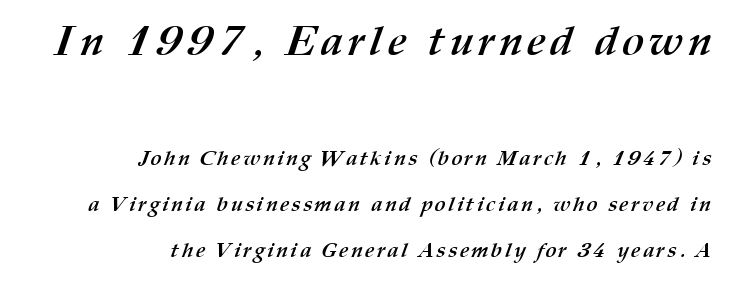
Which of the two is more prominent by size? The first, at the top. Is this a fixed-width face? No — the glyphs have proportional, varying widths. The face used here has the dense, thick strokes of a bold. Widely set lines give the paragraph a tall, airy silhouette.
